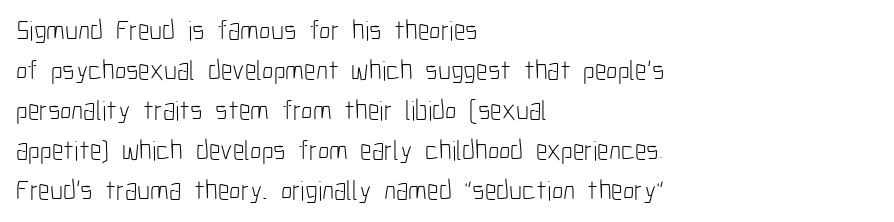
{"serif": "no", "italic": "no", "bold": "no", "weight": "light", "width": "condensed", "stroke_contrast": "low", "x_height": "medium", "monospaced": "no", "underline": "no", "align": "left", "line_spacing": "normal", "line_spacing_ratio": 1.43, "letter_spacing": "normal", "letter_spacing_em": 0.0, "glyph_px": 28}
